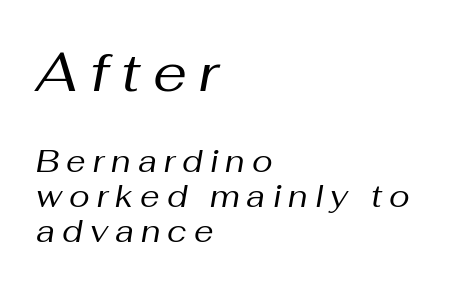
Caption: multi-line text, flush left, ragged right. Note: larger setting up top, smaller setting below. Looks like regular typesetting: each glyph gets only the width it needs. Bare-footed words on every line. Heaviness? Minimal to ordinary, like unemphasized prose. The specimen reads as italic at a glance.
